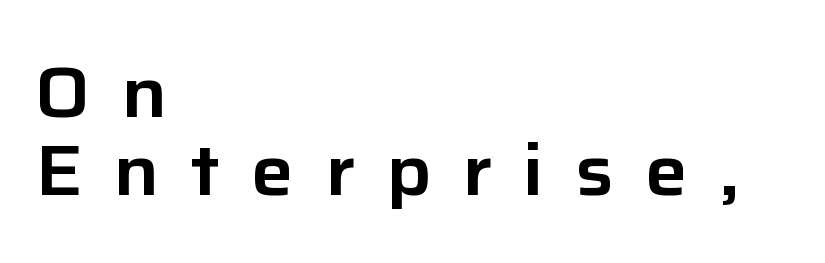
The space directly below the letters is spotless. Regarding leading, the lines here are crowded together. Note the varied advance widths — an 'i' is clearly narrower than an 'm'. These lines were composed using upright roman letters.
